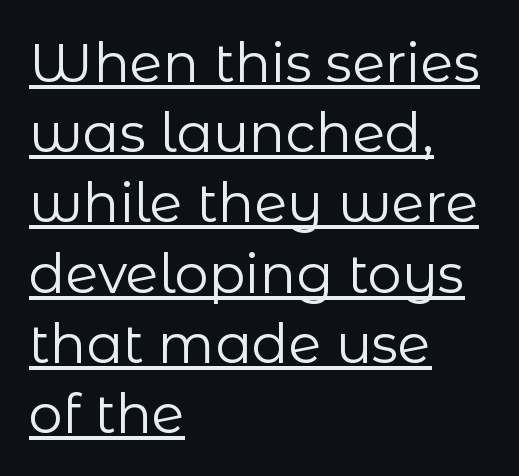
The image shows 54 px regular-weight sans-serif type, upright; set left-aligned, normal line spacing (1.3x), normal letter spacing, underlined; low stroke contrast and a medium x-height.
